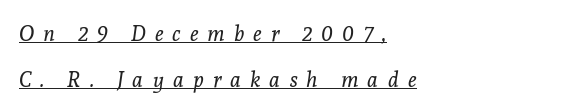
The image shows 21 px text type, italic (leaning right); set left-aligned, loose line spacing (2.18x), unusually wide letter spacing (+0.43 em), underlined.
